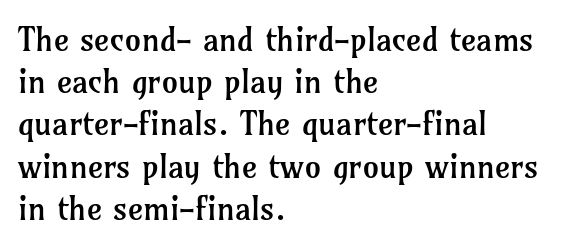
{"serif": "yes", "italic": "no", "bold": "no", "weight": "regular", "width": "normal", "stroke_contrast": "low", "x_height": "medium", "monospaced": "no", "underline": "no", "align": "left", "line_spacing": "normal", "line_spacing_ratio": 1.28, "letter_spacing": "normal", "letter_spacing_em": 0.0, "glyph_px": 33}
